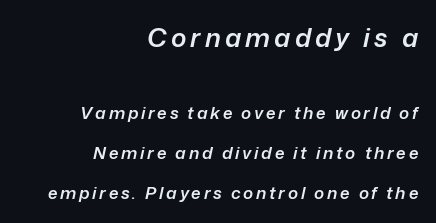
Q: Is the text bold? A: Semi-bold.
Q: Is the text italic (slanted)? A: Yes, it leans right by about 12 degrees.
Q: Is the text underlined? A: No.
Q: How is the paragraph aligned? A: Right-aligned.
Q: Is the spacing between lines tight, normal or loose? A: Loose.
Q: Which block of text is set in a larger size, the first (top) or the second (bottom)? A: The first (top) one.
